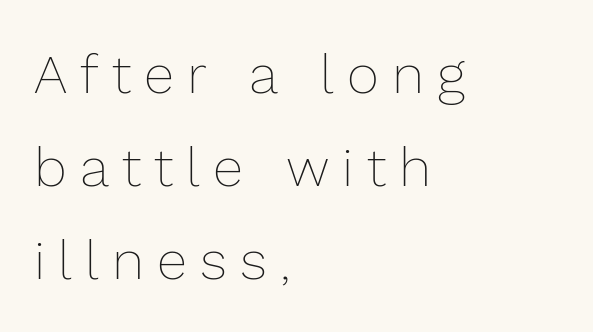
Q: Is the text bold? A: No.
Q: Is the text italic (slanted)? A: No, it is upright.
Q: Is the text underlined? A: No.
Q: How is the paragraph aligned? A: Left-aligned.
Q: Is the spacing between letters normal or unusually wide? A: Unusually wide.
Q: Is the spacing between lines tight, normal or loose? A: Normal.
Q: Width (condensed, normal, or wide)? A: Normal.
Q: Stroke contrast? A: Low.
Q: x-height? A: Medium.
Q: Monospaced? A: No.
